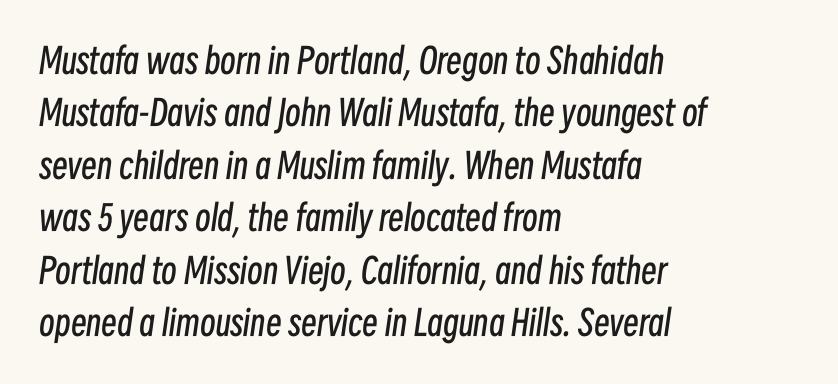
Q: Is the text bold? A: No.
Q: Is the text italic (slanted)? A: Yes, it leans right by about 8 degrees.
Q: Is the text underlined? A: No.
Q: How is the paragraph aligned? A: Left-aligned.
Q: Is the spacing between letters normal or unusually wide? A: Normal.
Q: Is the spacing between lines tight, normal or loose? A: Normal.
Q: Width (condensed, normal, or wide)? A: Condensed.
Q: Stroke contrast? A: Low.
Q: x-height? A: Medium.
Q: Monospaced? A: No.
